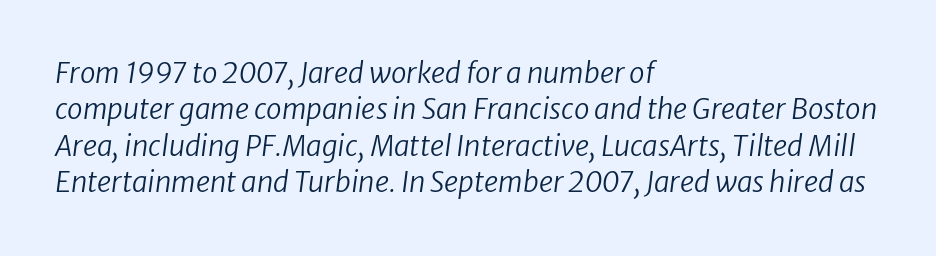
Compared with a typical body face, this is equally light or lighter still. Spacing between characters is what you'd get straight out of the box. These lines are rendered in a variable-pitch font. Compared with ordinary roman type, these characters are visibly tilted. Layout note: lines flush left. A clean baseline with only descenders dipping below it.
